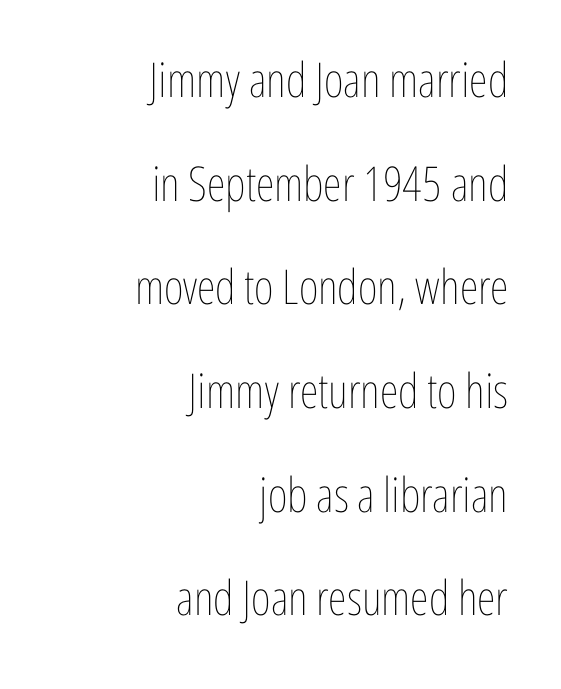
{"italic": "no", "bold": "no", "weight": "thin", "width": "condensed", "stroke_contrast": "low", "x_height": "medium", "monospaced": "no", "underline": "no", "align": "right", "line_spacing": "loose", "line_spacing_ratio": 2.16, "letter_spacing": "normal", "letter_spacing_em": 0.0, "glyph_px": 48}
